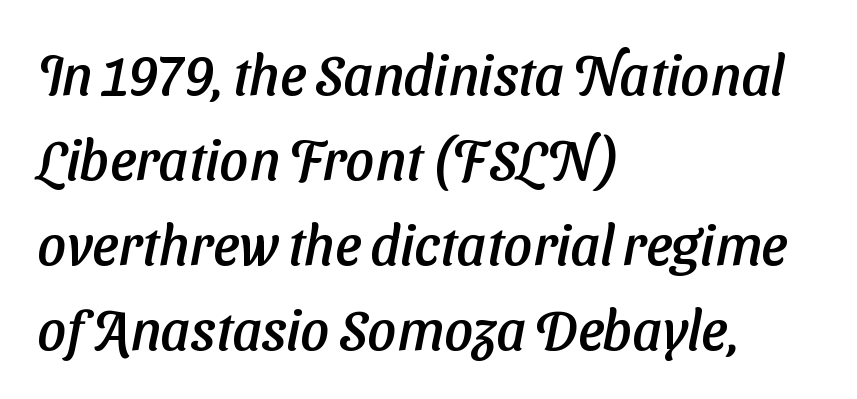
{"serif": "no", "width": "normal", "stroke_contrast": "low", "x_height": "medium", "monospaced": "no", "underline": "no", "align": "left", "line_spacing": "normal", "line_spacing_ratio": 1.52, "letter_spacing": "normal", "letter_spacing_em": 0.0, "glyph_px": 56}
